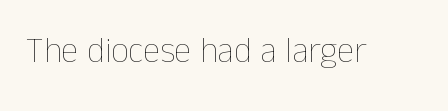
Q: Is the text bold? A: No.
Q: Is the text italic (slanted)? A: No, it is upright.
Q: Is the text underlined? A: No.
Q: Is the spacing between letters normal or unusually wide? A: Normal.
Q: Width (condensed, normal, or wide)? A: Normal.
Q: Stroke contrast? A: Low.
Q: x-height? A: Medium.
Q: Monospaced? A: No.
